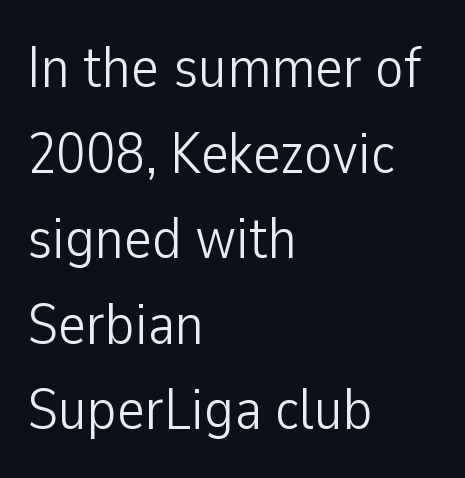
The image shows 59 px light, condensed sans-serif type, upright; set left-aligned, normal line spacing (1.45x), normal letter spacing, not underlined; low stroke contrast and a medium x-height.
